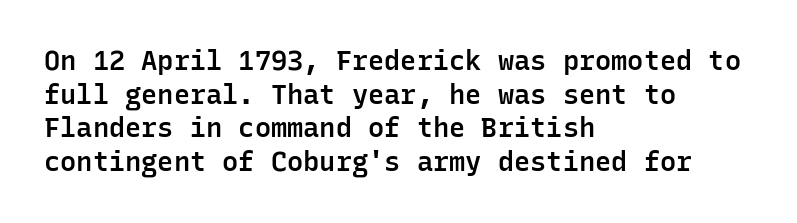
Q: Is the text bold? A: Semi-bold.
Q: Is the text italic (slanted)? A: No, it is upright.
Q: Is the text underlined? A: No.
Q: How is the paragraph aligned? A: Left-aligned.
Q: Is the spacing between letters normal or unusually wide? A: Normal.
Q: Is the spacing between lines tight, normal or loose? A: Normal.
